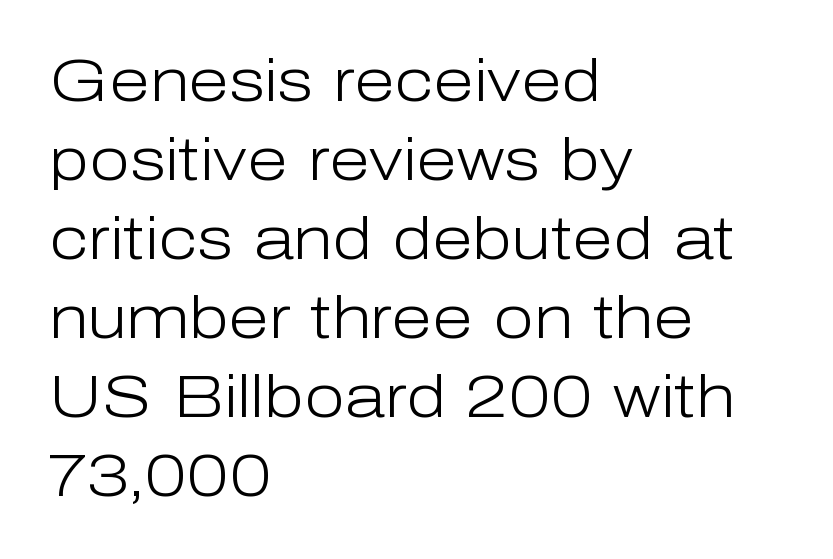
The image shows 59 px light sans-serif type, upright; set left-aligned, normal line spacing (1.34x), normal letter spacing, not underlined; low stroke contrast and a medium x-height.
